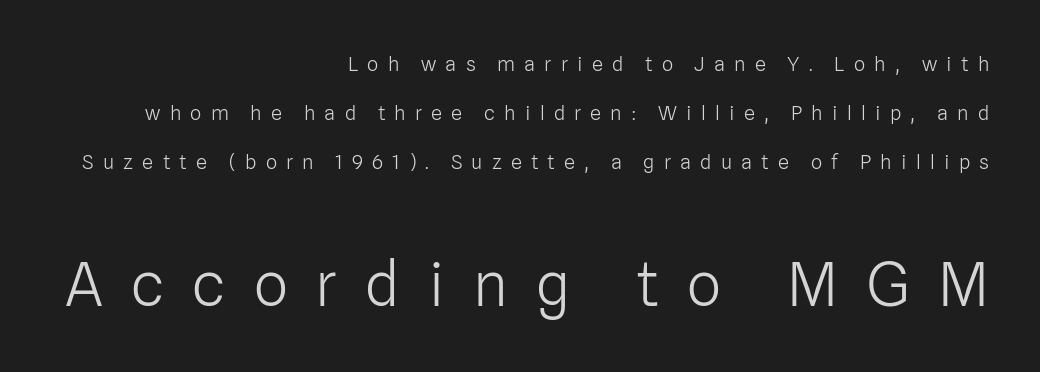
{"serif": "no", "italic": "no", "bold": "no", "weight": "light", "width": "normal", "stroke_contrast": "low", "x_height": "medium", "monospaced": "no", "underline": "no", "align": "right", "line_spacing": "loose", "line_spacing_ratio": 2.46, "letter_spacing": "wide", "letter_spacing_em": 0.46, "larger_block": "second", "size_ratio": 3.05, "glyph_px": 61}
